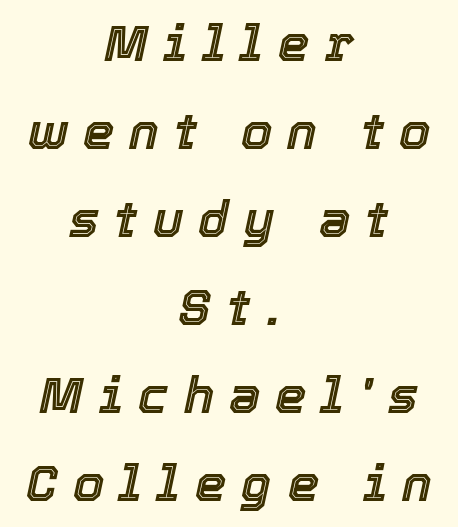
{"italic": "yes", "lean": "right", "slant_degrees": 12, "width": "normal", "x_height": "medium", "monospaced": "no", "underline": "no", "align": "center", "line_spacing_ratio": 1.76, "letter_spacing": "wide", "letter_spacing_em": 0.3, "glyph_px": 50}
